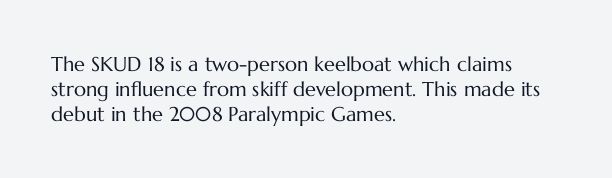
Q: Is the text bold? A: No.
Q: Is the text italic (slanted)? A: No, it is upright.
Q: Is the text underlined? A: No.
Q: How is the paragraph aligned? A: Left-aligned.
Q: Is the spacing between letters normal or unusually wide? A: Normal.
